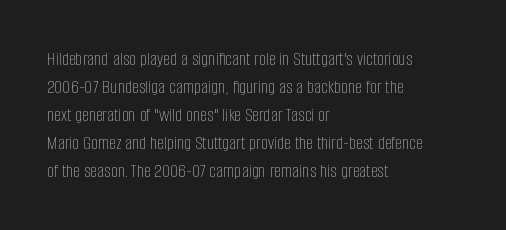
Q: Is the text bold? A: No.
Q: Is the text italic (slanted)? A: No, it is upright.
Q: Is the text underlined? A: No.
Q: How is the paragraph aligned? A: Left-aligned.
Q: Is the spacing between letters normal or unusually wide? A: Normal.
Q: Is the spacing between lines tight, normal or loose? A: Normal.
